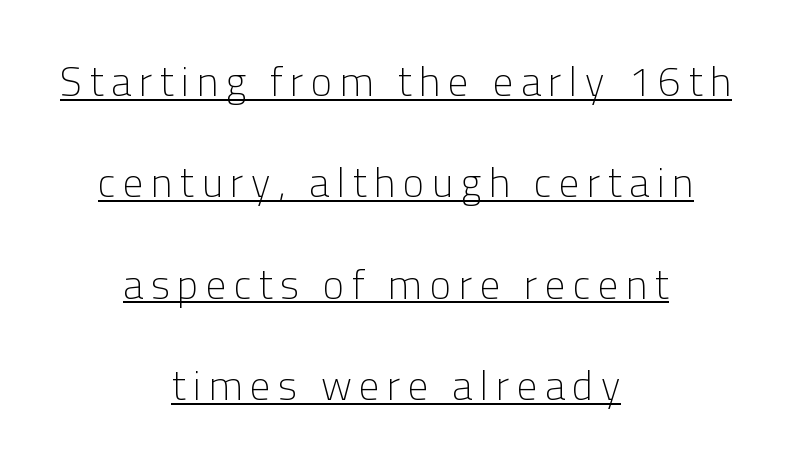
The passage shown is underscored from start to finish. The axis of the letterforms is exactly vertical. The letters carry no serifs — their stems end cleanly without finishing strokes. You could not count columns in this text — the font is proportionally spaced.
